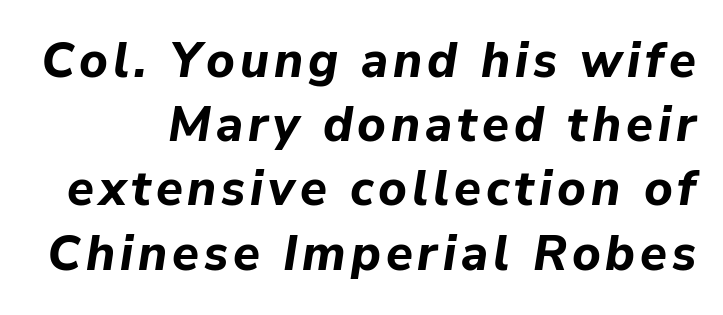
Q: Is the text bold? A: Yes.
Q: Is the text italic (slanted)? A: Yes, it leans right by about 9 degrees.
Q: Is the text underlined? A: No.
Q: Is the spacing between lines tight, normal or loose? A: Normal.
Q: Width (condensed, normal, or wide)? A: Normal.
Q: Stroke contrast? A: Low.
Q: x-height? A: Medium.
Q: Monospaced? A: No.
